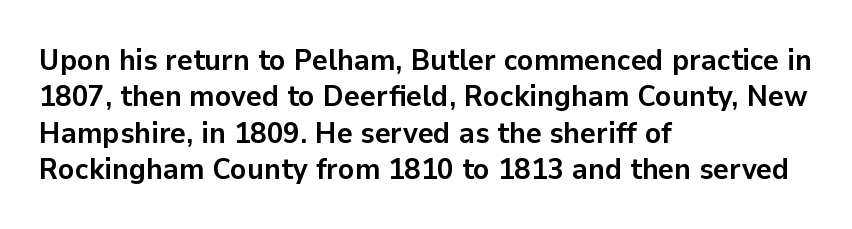
The image shows 30 px semibold sans-serif type, upright; set left-aligned, line spacing 1.21x, normal letter spacing, not underlined; low stroke contrast and a medium x-height.
